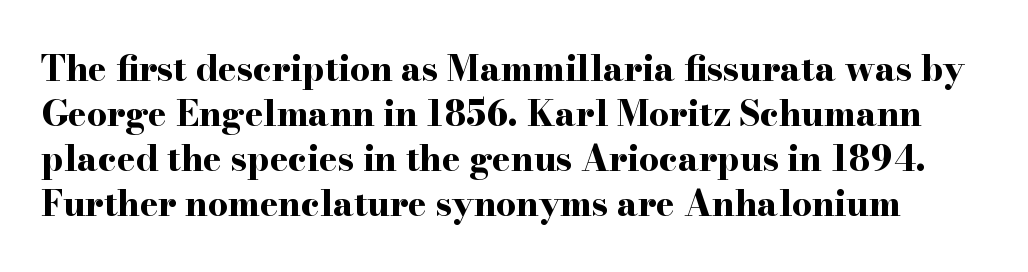
Q: Is the text bold? A: Yes.
Q: Is the text italic (slanted)? A: No, it is upright.
Q: Is the typeface a serif or a sans-serif typeface? A: Serif.
Q: Is the text underlined? A: No.
Q: Is the spacing between letters normal or unusually wide? A: Normal.
Q: Is the spacing between lines tight, normal or loose? A: Normal.
Q: Width (condensed, normal, or wide)? A: Wide.
Q: Stroke contrast? A: High.
Q: x-height? A: Small.
Q: Monospaced? A: No.
